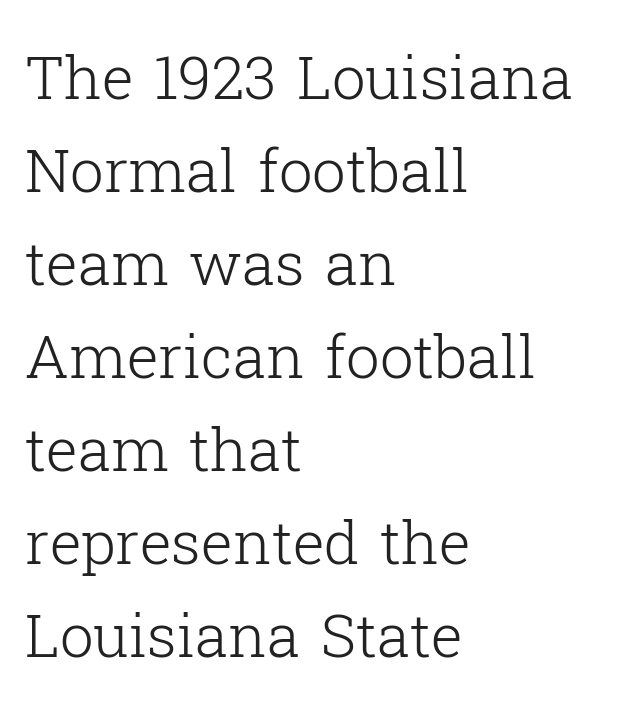
Q: Is the text bold? A: No.
Q: Is the text italic (slanted)? A: No, it is upright.
Q: Is the typeface a serif or a sans-serif typeface? A: Serif.
Q: Is the text underlined? A: No.
Q: How is the paragraph aligned? A: Left-aligned.
Q: Is the spacing between letters normal or unusually wide? A: Normal.
Q: Is the spacing between lines tight, normal or loose? A: Normal.
Q: Width (condensed, normal, or wide)? A: Normal.
Q: Stroke contrast? A: Low.
Q: x-height? A: Medium.
Q: Monospaced? A: No.
